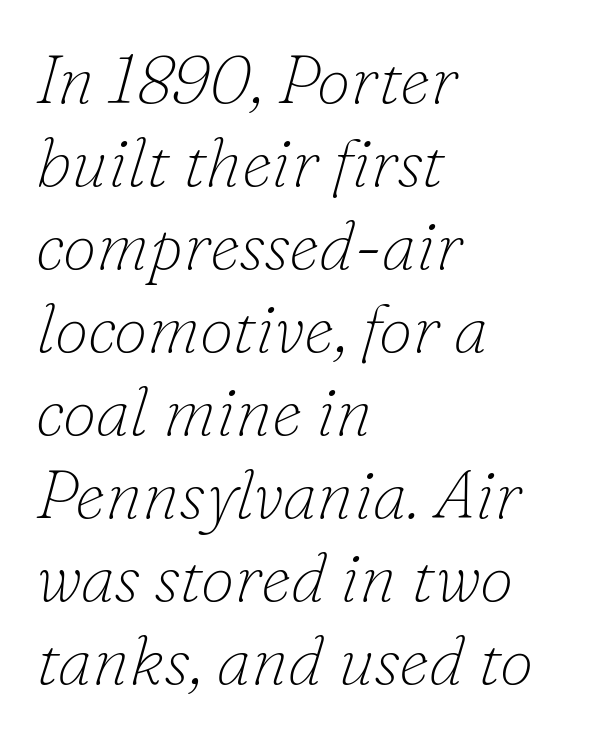
The image shows 68 px thin serif type, italic (leaning right); set left-aligned, line spacing 1.22x, normal letter spacing, not underlined; low stroke contrast and a small x-height.
